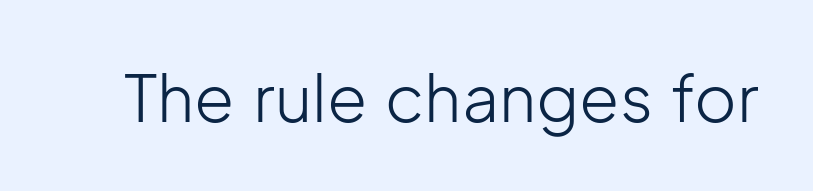
Q: Is the text bold? A: No.
Q: Is the text italic (slanted)? A: No, it is upright.
Q: Is the typeface a serif or a sans-serif typeface? A: Sans-serif.
Q: Is the text underlined? A: No.
Q: Is the spacing between letters normal or unusually wide? A: Normal.
Q: Width (condensed, normal, or wide)? A: Normal.
Q: Stroke contrast? A: Low.
Q: x-height? A: Medium.
Q: Monospaced? A: No.
